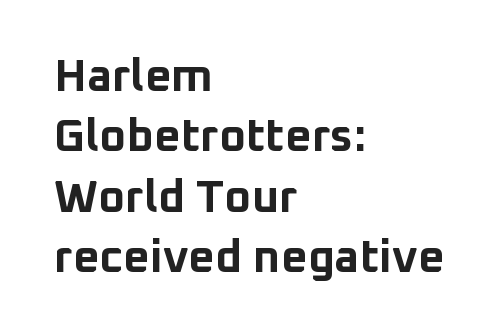
Q: Is the text bold? A: Yes.
Q: Is the text italic (slanted)? A: No, it is upright.
Q: Is the typeface a serif or a sans-serif typeface? A: Sans-serif.
Q: Is the text underlined? A: No.
Q: How is the paragraph aligned? A: Left-aligned.
Q: Is the spacing between letters normal or unusually wide? A: Normal.
Q: Is the spacing between lines tight, normal or loose? A: Normal.
Q: Width (condensed, normal, or wide)? A: Normal.
Q: Stroke contrast? A: Low.
Q: x-height? A: Medium.
Q: Monospaced? A: No.
